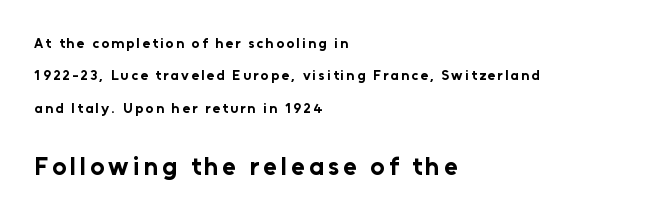
Q: Is the text bold? A: Yes.
Q: Is the text italic (slanted)? A: No, it is upright.
Q: Is the text underlined? A: No.
Q: How is the paragraph aligned? A: Left-aligned.
Q: Is the spacing between lines tight, normal or loose? A: Loose.
Q: Which block of text is set in a larger size, the first (top) or the second (bottom)? A: The second (bottom) one.
